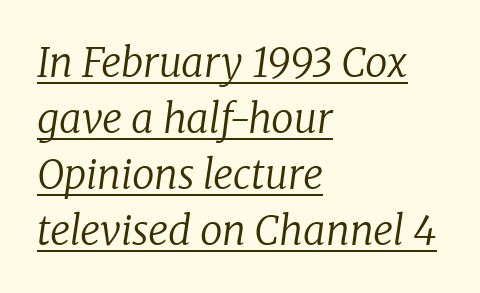
{"serif": "yes", "italic": "yes", "lean": "right", "slant_degrees": 8, "bold": "no", "weight": "regular", "width": "normal", "stroke_contrast": "low", "x_height": "medium", "monospaced": "no", "underline": "yes", "align": "left", "line_spacing": "normal", "line_spacing_ratio": 1.4, "letter_spacing": "normal", "letter_spacing_em": 0.0, "glyph_px": 40}
